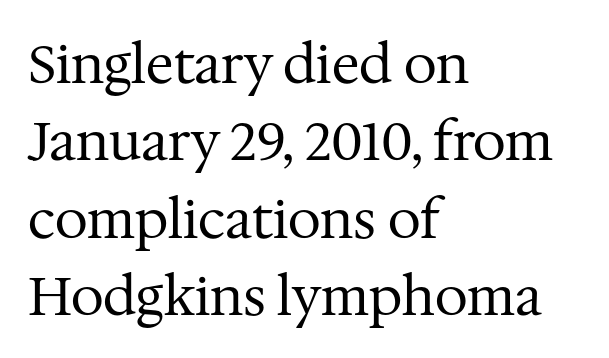
{"serif": "yes", "italic": "no", "bold": "no", "weight": "regular", "width": "normal", "stroke_contrast": "medium", "x_height": "medium", "monospaced": "no", "underline": "no", "align": "left", "line_spacing": "normal", "line_spacing_ratio": 1.46, "letter_spacing": "normal", "letter_spacing_em": 0.0, "glyph_px": 53}
